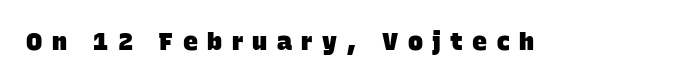
The image shows 25 px bold type; set unusually wide letter spacing (+0.38 em), not underlined.
